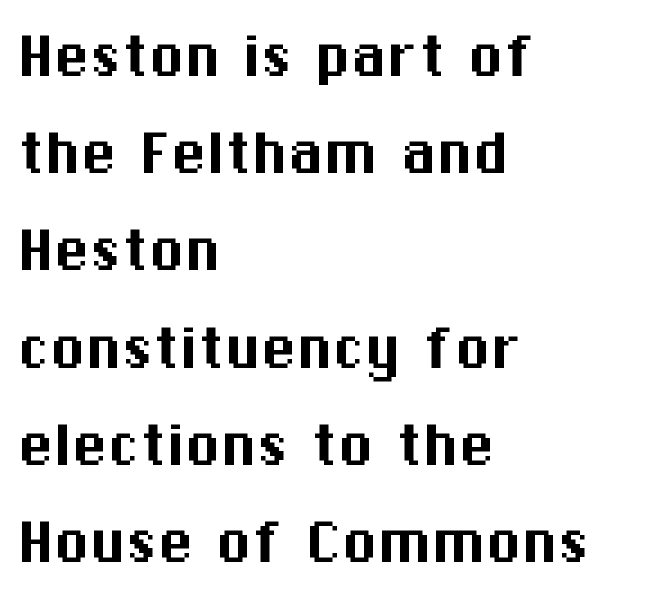
Left-aligned paragraph, ragged on the right. When letters stand straight like this, we call the style roman or upright. A typesetter would call this zero additional tracking. Grotesque or geometric, the face here clearly has no serifs.
